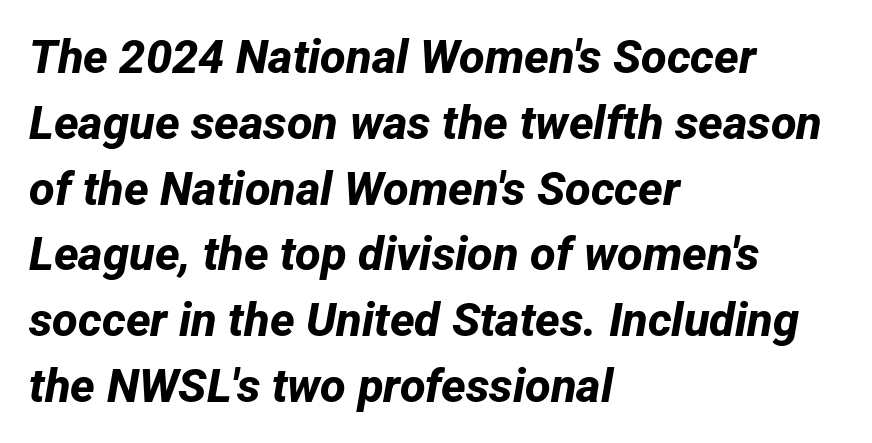
The image shows 47 px bold sans-serif type; set left-aligned, normal line spacing (1.4x), normal letter spacing, not underlined; low stroke contrast and a medium x-height.
